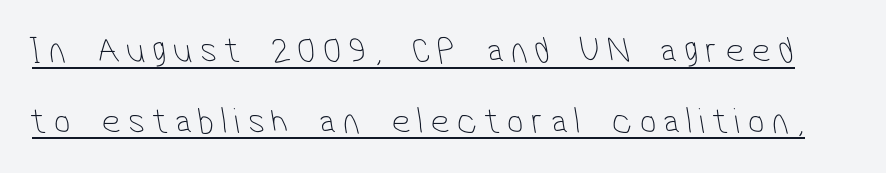
No feet cap the strokes, marking this as sans-serif type. Is the letter spacing exaggerated? Yes — the characters are pushed far apart. Each letter keeps its own natural width here, so spacing adapts to shape. These lines stand farther apart than default settings would place them. Weight: in the light-to-regular range.
